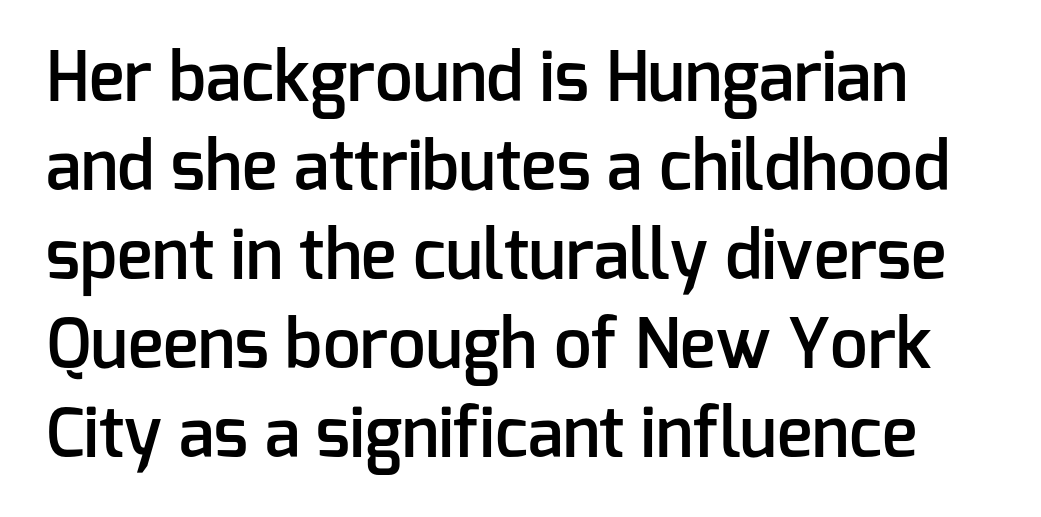
Q: Is the text bold? A: Semi-bold.
Q: Is the text italic (slanted)? A: No, it is upright.
Q: Is the typeface a serif or a sans-serif typeface? A: Sans-serif.
Q: Is the text underlined? A: No.
Q: Is the spacing between letters normal or unusually wide? A: Normal.
Q: Is the spacing between lines tight, normal or loose? A: Normal.
Q: Width (condensed, normal, or wide)? A: Normal.
Q: Stroke contrast? A: Low.
Q: x-height? A: Medium.
Q: Monospaced? A: No.
